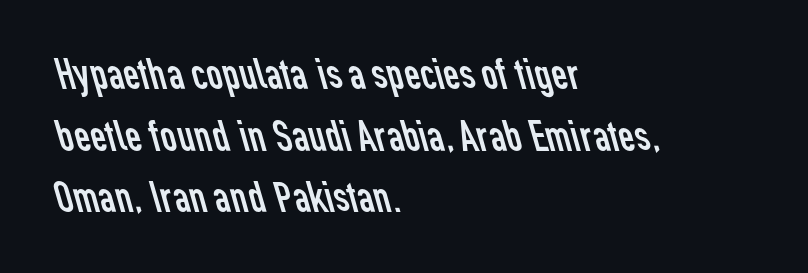
You can tell from the bare stems that sans-serif type was used. Is the block centered? No — it sits flush against the left margin. Normally led — the rows are evenly, conventionally spaced. Beneath every word, the page is bare. Proportional: the letters do not fall into vertical columns.
